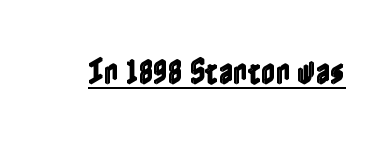
The image shows 28 px condensed type, upright; set normal letter spacing, underlined; a medium x-height.
